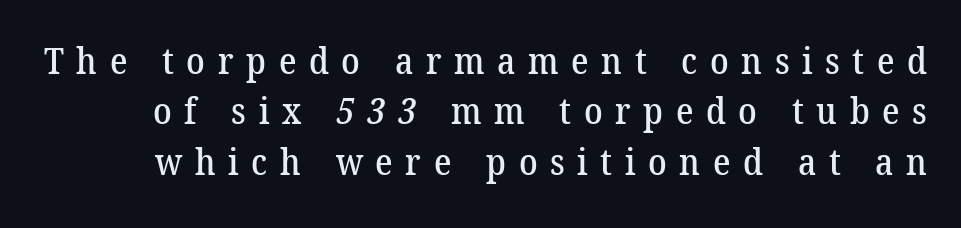
Q: Is the typeface a serif or a sans-serif typeface? A: Serif.
Q: Is the text underlined? A: No.
Q: Is the spacing between letters normal or unusually wide? A: Unusually wide.
Q: Is the spacing between lines tight, normal or loose? A: Normal.
Q: Width (condensed, normal, or wide)? A: Normal.
Q: Stroke contrast? A: Low.
Q: x-height? A: Medium.
Q: Monospaced? A: No.
